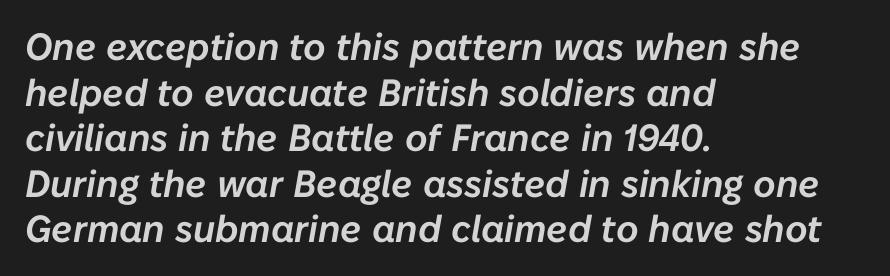
Q: Is the text italic (slanted)? A: Yes, it leans right by about 10 degrees.
Q: Is the text underlined? A: No.
Q: How is the paragraph aligned? A: Left-aligned.
Q: Is the spacing between letters normal or unusually wide? A: Normal.
Q: Width (condensed, normal, or wide)? A: Normal.
Q: Stroke contrast? A: Low.
Q: x-height? A: Medium.
Q: Monospaced? A: No.
